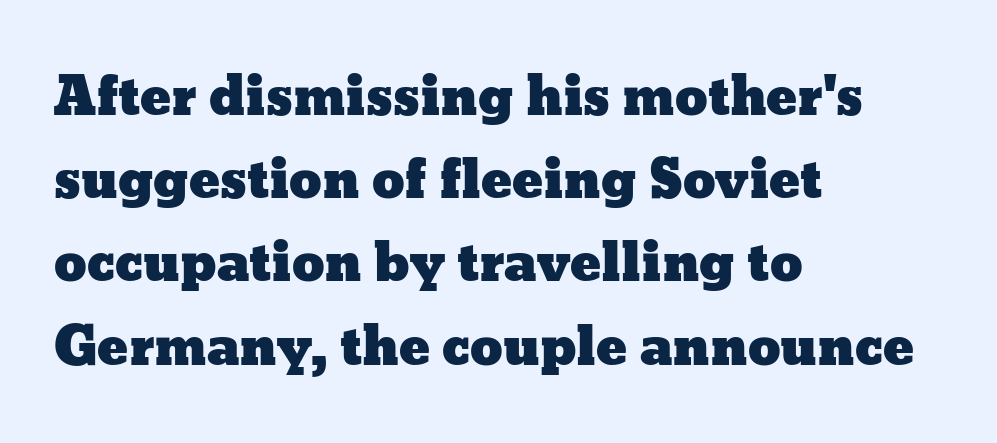
{"italic": "no", "width": "wide", "stroke_contrast": "low", "x_height": "medium", "monospaced": "no", "underline": "no", "align": "left", "line_spacing": "normal", "line_spacing_ratio": 1.6, "letter_spacing": "normal", "letter_spacing_em": 0.0, "glyph_px": 52}
